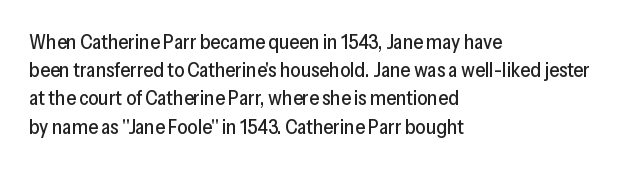
The image shows 20 px text type, upright; set left-aligned, normal line spacing (1.41x), normal letter spacing, not underlined.
